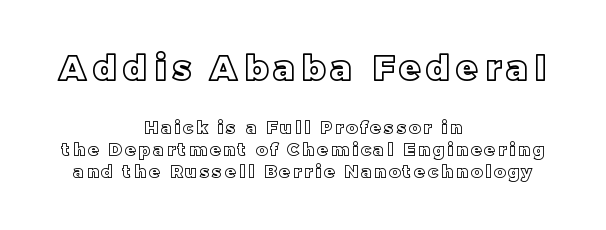
Q: Is the text italic (slanted)? A: No, it is upright.
Q: Is the text underlined? A: No.
Q: How is the paragraph aligned? A: Centered.
Q: Is the spacing between lines tight, normal or loose? A: Normal.
Q: Which block of text is set in a larger size, the first (top) or the second (bottom)? A: The first (top) one.
Q: Width (condensed, normal, or wide)? A: Normal.
Q: x-height? A: Large.
Q: Monospaced? A: No.
